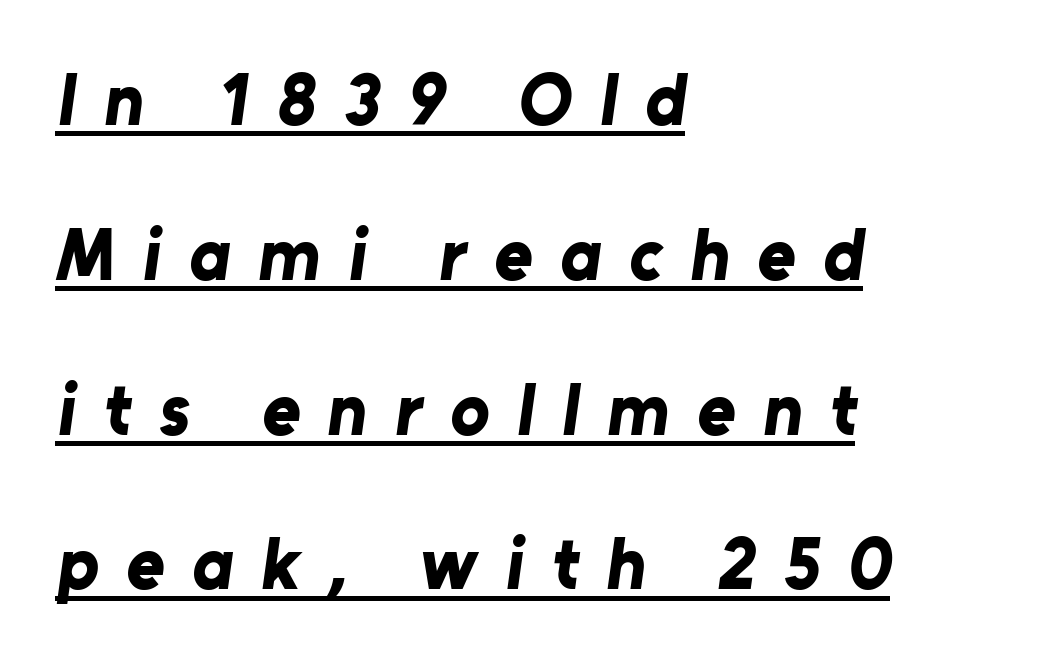
The rag falls on the right side of this text block. Is this a fixed-width face? No — the glyphs have proportional, varying widths. Does the leading feel generous? Absolutely, it's lavish. This rendering employs a face without finishing strokes, i.e., a sans-serif. The type is letterspaced generously, with wide tracking. Compared with an ordinary text face, these strokes are far heavier — a full bold.
